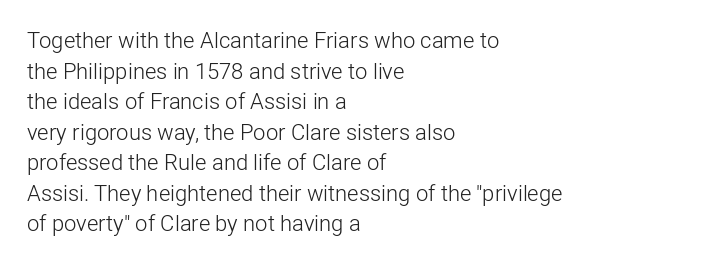
Q: Is the text bold? A: No.
Q: Is the text italic (slanted)? A: No, it is upright.
Q: Is the text underlined? A: No.
Q: How is the paragraph aligned? A: Left-aligned.
Q: Is the spacing between letters normal or unusually wide? A: Normal.
Q: Is the spacing between lines tight, normal or loose? A: Normal.
